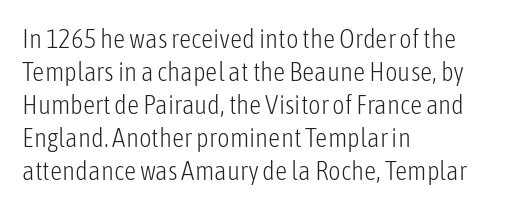
The image shows 27 px text type, upright; set left-aligned, line spacing 1.22x, normal letter spacing, not underlined.
